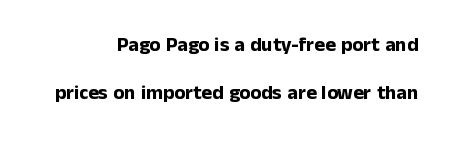
Q: Is the text bold? A: Yes.
Q: Is the text italic (slanted)? A: No, it is upright.
Q: Is the text underlined? A: No.
Q: How is the paragraph aligned? A: Right-aligned.
Q: Is the spacing between letters normal or unusually wide? A: Normal.
Q: Is the spacing between lines tight, normal or loose? A: Loose.
